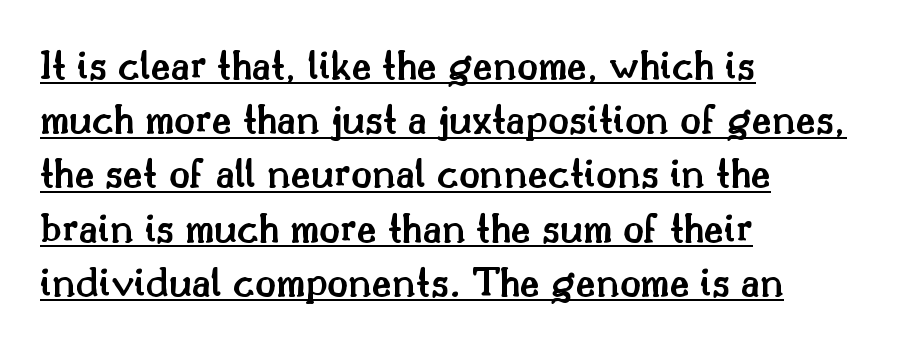
Q: Is the text bold? A: Semi-bold.
Q: Is the text italic (slanted)? A: No, it is upright.
Q: Is the typeface a serif or a sans-serif typeface? A: Serif.
Q: Is the text underlined? A: Yes.
Q: How is the paragraph aligned? A: Left-aligned.
Q: Is the spacing between letters normal or unusually wide? A: Normal.
Q: Is the spacing between lines tight, normal or loose? A: Normal.
Q: Width (condensed, normal, or wide)? A: Normal.
Q: Stroke contrast? A: Medium.
Q: x-height? A: Small.
Q: Monospaced? A: No.
